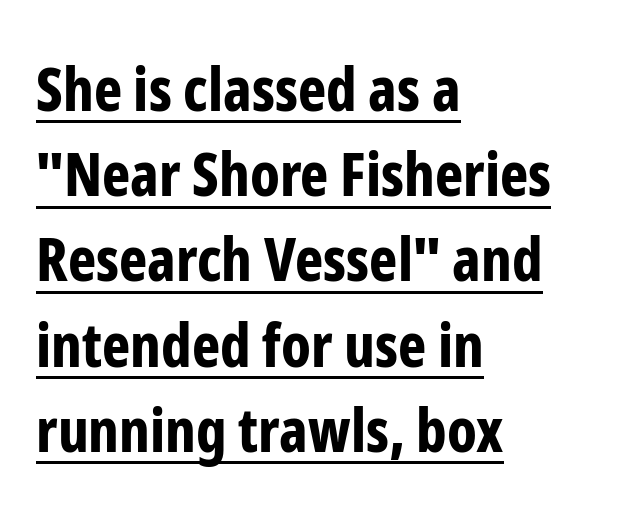
The image shows 60 px bold, condensed sans-serif type, upright; set left-aligned, normal line spacing (1.42x), normal letter spacing, underlined; low stroke contrast and a medium x-height.
